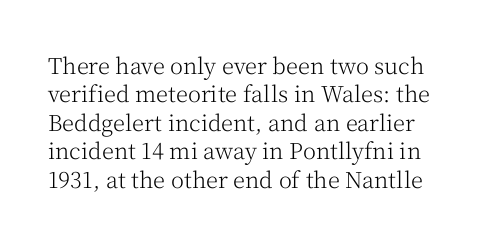
{"italic": "no", "bold": "no", "underline": "no", "line_spacing": "normal", "line_spacing_ratio": 1.29, "letter_spacing": "normal", "letter_spacing_em": 0.0, "glyph_px": 22}
